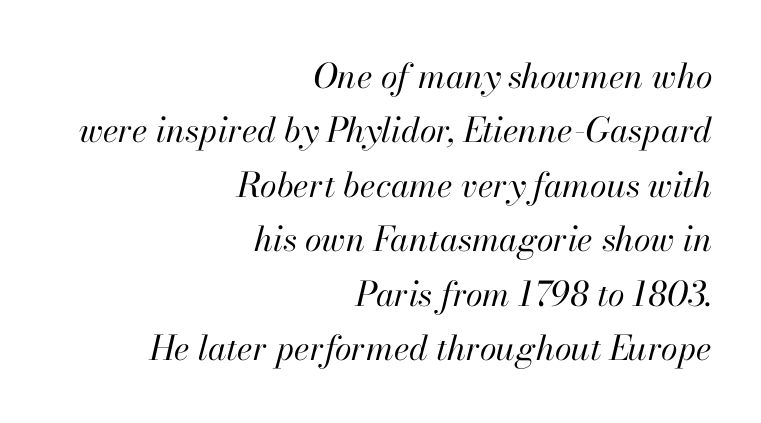
{"italic": "yes", "lean": "right", "slant_degrees": 13, "bold": "no", "weight": "regular", "width": "normal", "stroke_contrast": "high", "x_height": "small", "monospaced": "no", "underline": "no", "align": "right", "line_spacing": "normal", "line_spacing_ratio": 1.6, "letter_spacing": "normal", "letter_spacing_em": 0.0, "glyph_px": 34}
